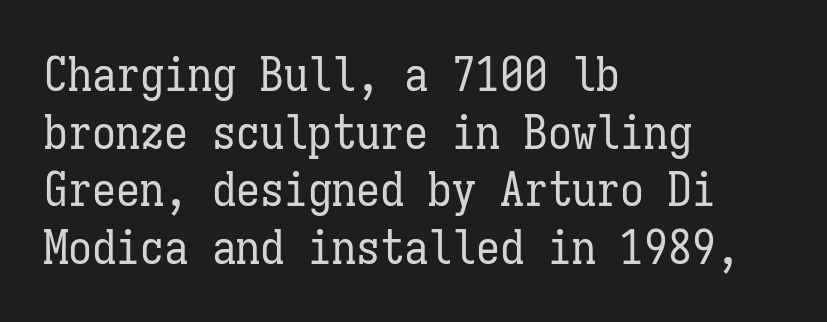
{"italic": "no", "bold": "no", "weight": "regular", "width": "condensed", "stroke_contrast": "low", "x_height": "medium", "monospaced": "yes", "underline": "no", "align": "left", "line_spacing_ratio": 1.2, "letter_spacing": "normal", "letter_spacing_em": 0.0, "glyph_px": 48}
